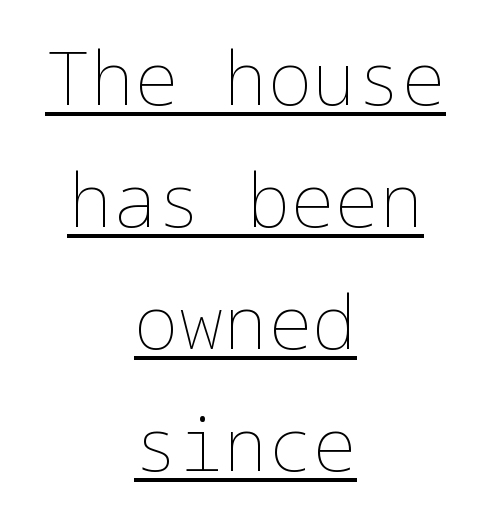
{"italic": "no", "bold": "no", "weight": "thin", "width": "normal", "stroke_contrast": "low", "x_height": "medium", "underline": "yes", "align": "center", "line_spacing": "normal", "line_spacing_ratio": 1.65, "letter_spacing": "normal", "letter_spacing_em": 0.0, "glyph_px": 74}
